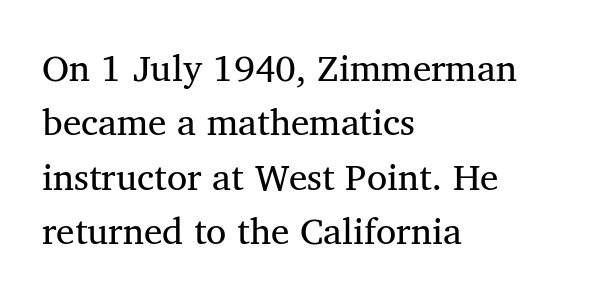
{"serif": "yes", "italic": "no", "bold": "no", "weight": "regular", "width": "normal", "stroke_contrast": "medium", "x_height": "medium", "monospaced": "no", "underline": "no", "align": "left", "line_spacing": "normal", "line_spacing_ratio": 1.47, "letter_spacing": "normal", "letter_spacing_em": 0.0, "glyph_px": 37}
